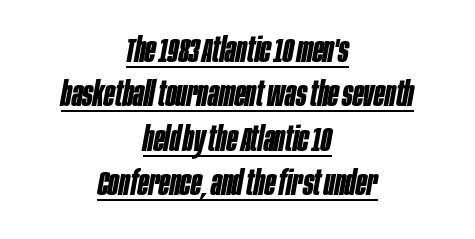
{"italic": "yes", "lean": "right", "slant_degrees": 10, "bold": "yes", "weight": "bold", "width": "condensed", "stroke_contrast": "low", "x_height": "large", "monospaced": "no", "underline": "yes", "align": "center", "line_spacing": "normal", "line_spacing_ratio": 1.27, "letter_spacing": "normal", "letter_spacing_em": 0.0, "glyph_px": 35}
